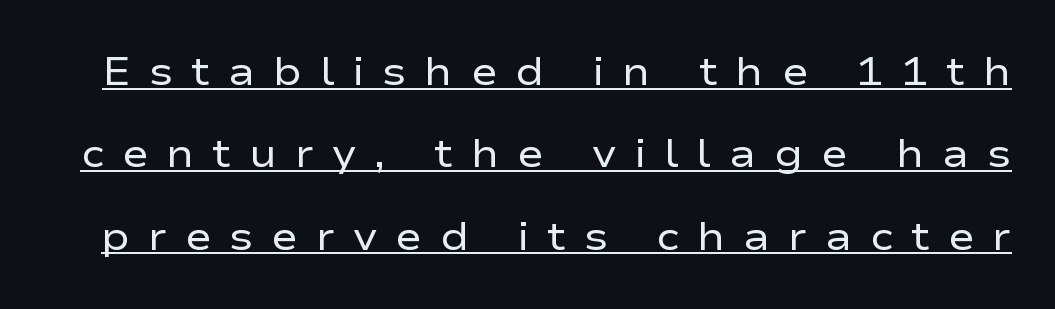
The image shows 40 px regular-weight, wide sans-serif type, upright; set loose line spacing (2.06x), unusually wide letter spacing (+0.45 em), underlined; low stroke contrast and a medium x-height.
